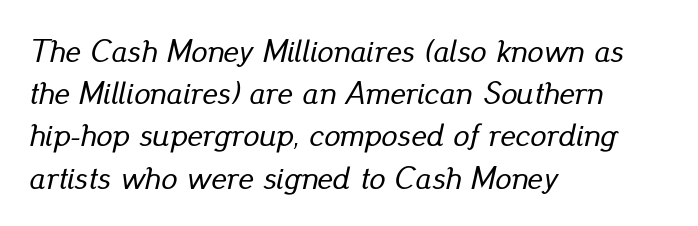
Q: Is the text italic (slanted)? A: Yes, it leans right by about 13 degrees.
Q: Is the text underlined? A: No.
Q: How is the paragraph aligned? A: Left-aligned.
Q: Is the spacing between letters normal or unusually wide? A: Normal.
Q: Is the spacing between lines tight, normal or loose? A: Normal.
Q: Width (condensed, normal, or wide)? A: Normal.
Q: Stroke contrast? A: Low.
Q: x-height? A: Small.
Q: Monospaced? A: No.
